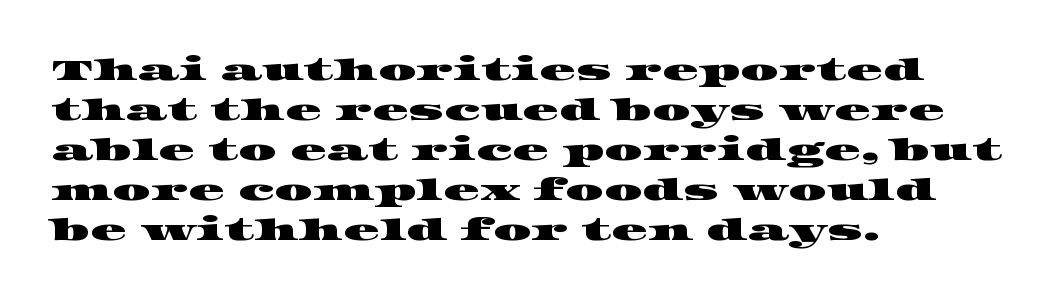
Q: Is the typeface a serif or a sans-serif typeface? A: Serif.
Q: Is the text underlined? A: No.
Q: How is the paragraph aligned? A: Left-aligned.
Q: Is the spacing between letters normal or unusually wide? A: Normal.
Q: Is the spacing between lines tight, normal or loose? A: Normal.
Q: Width (condensed, normal, or wide)? A: Wide.
Q: Stroke contrast? A: High.
Q: x-height? A: Large.
Q: Monospaced? A: No.
